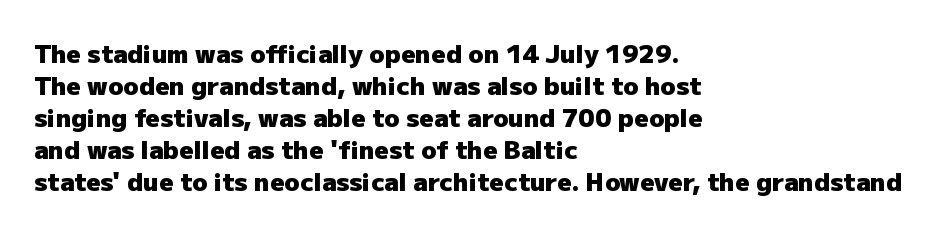
The typesetter chose a ragged-right arrangement here. The line texture is even and compact thanks to regular tracking. Summary of weight: heavy, a full bold. Vertically, the passage feels balanced, rows spaced as you'd expect. In terms of posture, this sample is upright.
